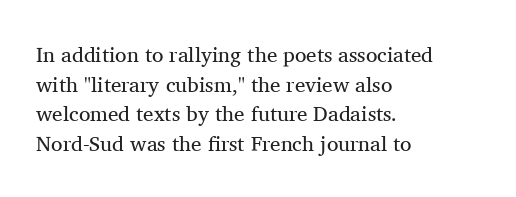
{"italic": "no", "bold": "no", "underline": "no", "align": "left", "line_spacing": "normal", "line_spacing_ratio": 1.41, "letter_spacing": "normal", "letter_spacing_em": 0.0, "glyph_px": 21}
